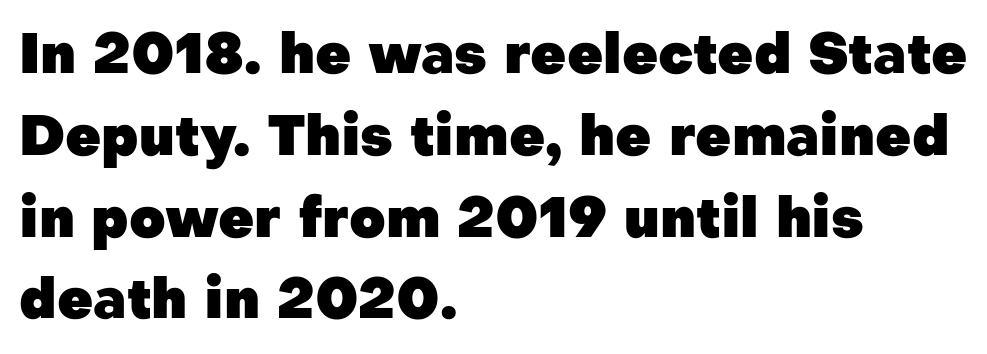
The image shows 56 px heavy sans-serif type, upright; set left-aligned, normal line spacing (1.46x), normal letter spacing, not underlined; low stroke contrast and a medium x-height.
